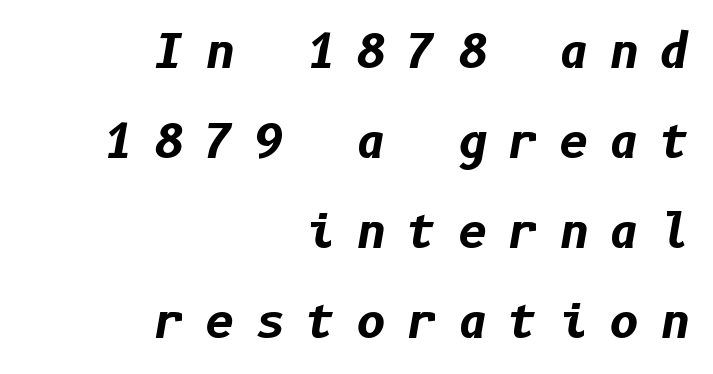
Q: Is the text bold? A: Yes.
Q: Is the text italic (slanted)? A: Yes, it leans right by about 10 degrees.
Q: Is the text underlined? A: No.
Q: How is the paragraph aligned? A: Right-aligned.
Q: Is the spacing between letters normal or unusually wide? A: Unusually wide.
Q: Is the spacing between lines tight, normal or loose? A: Loose.
Q: Width (condensed, normal, or wide)? A: Normal.
Q: Stroke contrast? A: Low.
Q: x-height? A: Medium.
